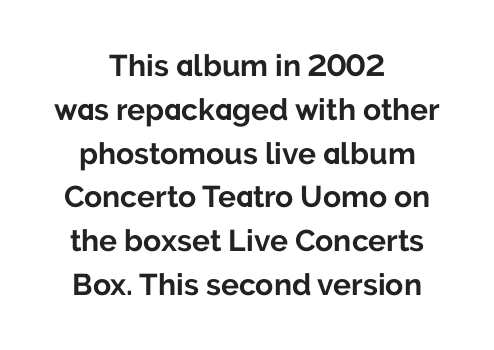
The image shows 30 px bold sans-serif type, upright; set centered, normal line spacing (1.46x), normal letter spacing, not underlined; low stroke contrast and a medium x-height.
